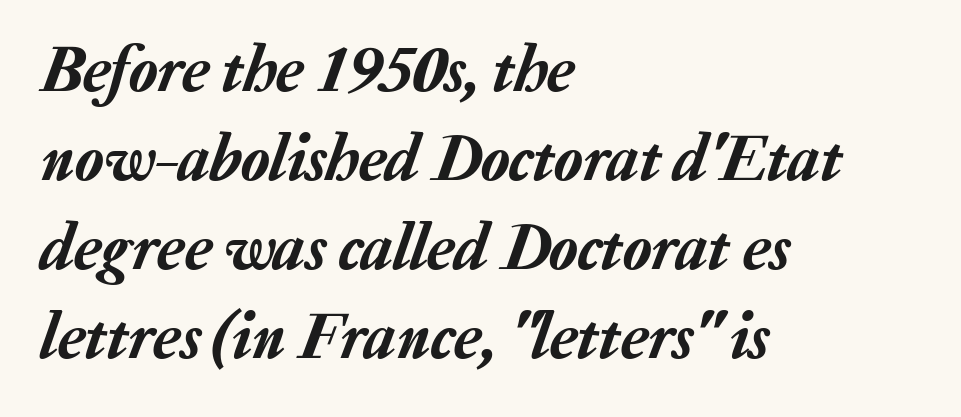
{"italic": "yes", "lean": "right", "slant_degrees": 20, "width": "normal", "stroke_contrast": "low", "x_height": "medium", "monospaced": "no", "underline": "no", "align": "left", "line_spacing": "normal", "line_spacing_ratio": 1.35, "letter_spacing": "normal", "letter_spacing_em": 0.0, "glyph_px": 66}
